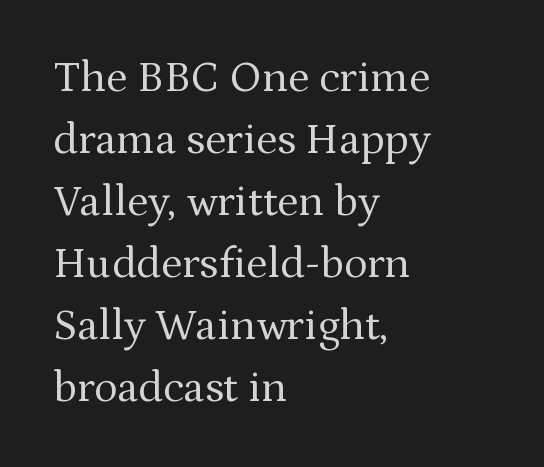
Q: Is the text bold? A: No.
Q: Is the text italic (slanted)? A: No, it is upright.
Q: Is the typeface a serif or a sans-serif typeface? A: Serif.
Q: Is the text underlined? A: No.
Q: How is the paragraph aligned? A: Left-aligned.
Q: Is the spacing between letters normal or unusually wide? A: Normal.
Q: Is the spacing between lines tight, normal or loose? A: Normal.
Q: Width (condensed, normal, or wide)? A: Normal.
Q: Stroke contrast? A: Medium.
Q: x-height? A: Medium.
Q: Monospaced? A: No.
